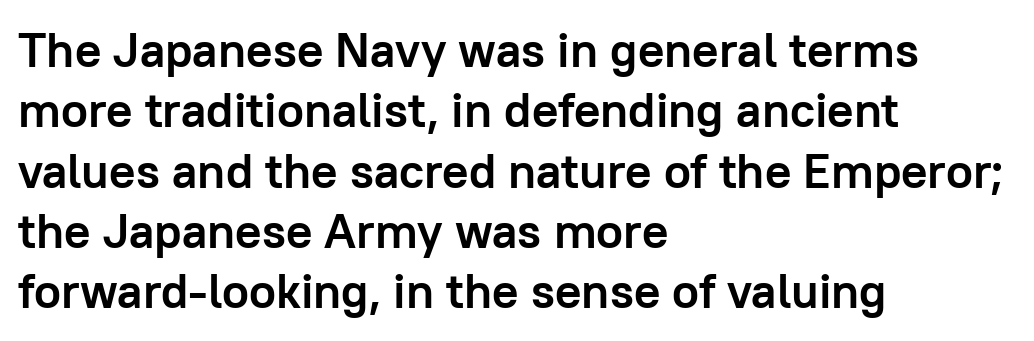
The image shows 49 px semibold sans-serif type, upright; set left-aligned, line spacing 1.23x, normal letter spacing, not underlined; low stroke contrast and a medium x-height.
